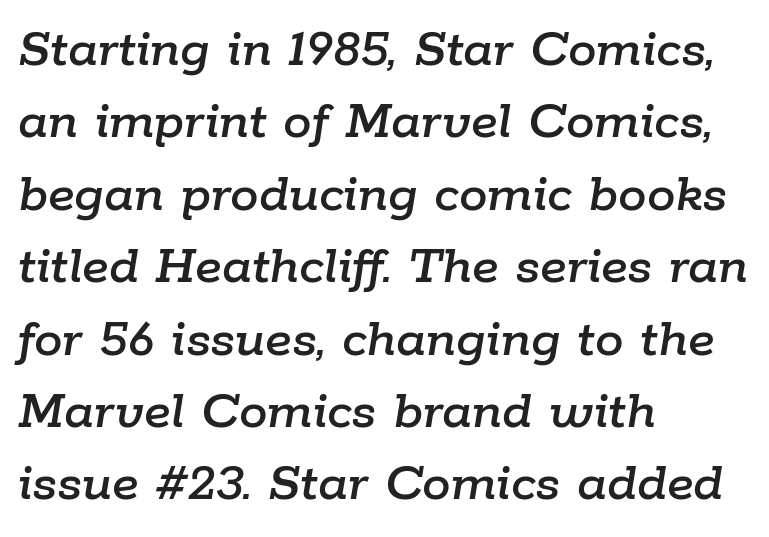
The image shows 57 px text type, italic (leaning right); set left-aligned, normal line spacing (1.27x), normal letter spacing, not underlined; low stroke contrast and a medium x-height.
